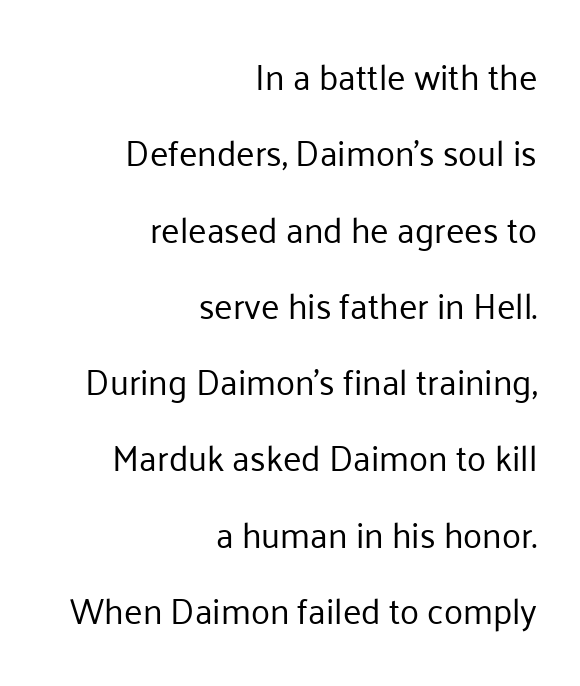
The image shows 35 px regular-weight sans-serif type, upright; set right-aligned, loose line spacing (2.18x), normal letter spacing, not underlined; low stroke contrast and a medium x-height.
